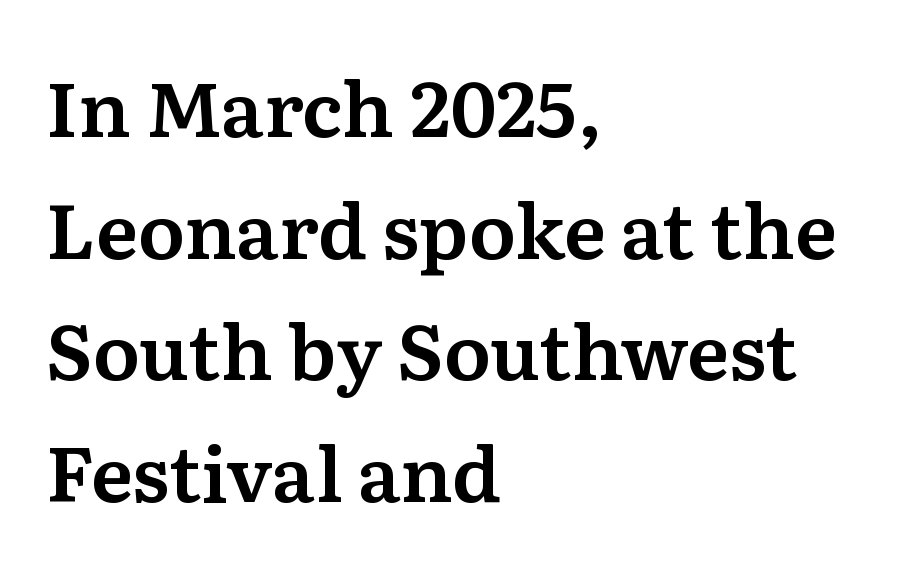
Q: Is the text italic (slanted)? A: No, it is upright.
Q: Is the typeface a serif or a sans-serif typeface? A: Serif.
Q: Is the text underlined? A: No.
Q: How is the paragraph aligned? A: Left-aligned.
Q: Is the spacing between letters normal or unusually wide? A: Normal.
Q: Is the spacing between lines tight, normal or loose? A: Normal.
Q: Width (condensed, normal, or wide)? A: Normal.
Q: Stroke contrast? A: Medium.
Q: x-height? A: Medium.
Q: Monospaced? A: No.
